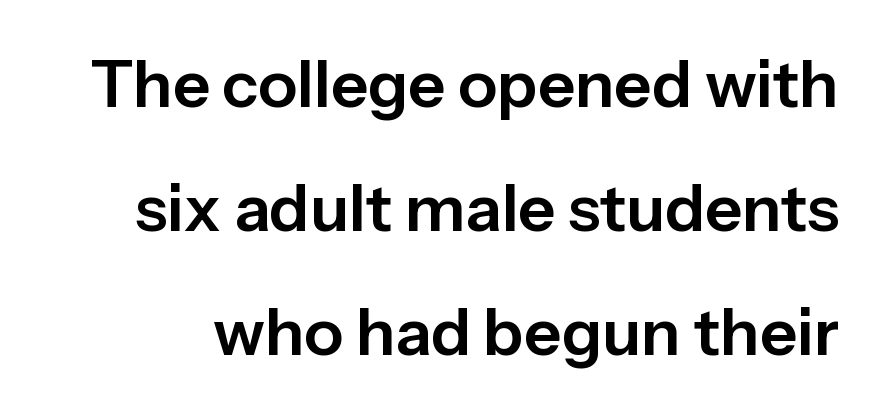
The image shows 65 px sans-serif type, upright; set loose line spacing (1.91x), normal letter spacing, not underlined; low stroke contrast and a medium x-height.
